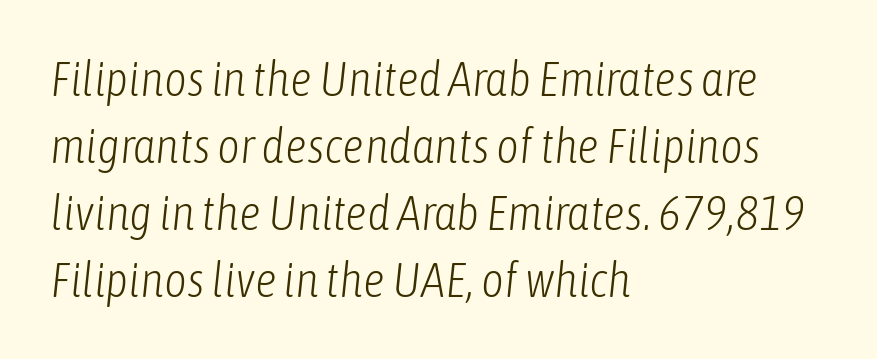
{"italic": "yes", "lean": "right", "slant_degrees": 6, "bold": "no", "weight": "light", "width": "condensed", "stroke_contrast": "low", "x_height": "medium", "monospaced": "no", "underline": "no", "align": "left", "line_spacing": "normal", "line_spacing_ratio": 1.37, "letter_spacing": "normal", "letter_spacing_em": 0.0, "glyph_px": 49}
